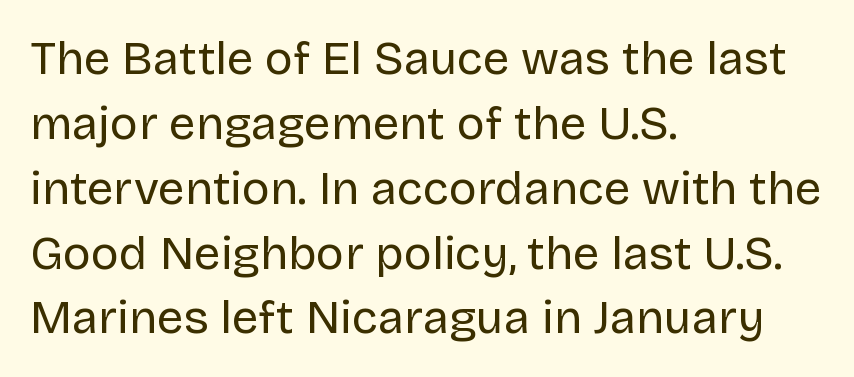
Do the characters align in a grid? No, the font is proportional. Horizontally, the lines are justified to the leading edge only. The zone under the glyphs is completely vacant. The passage shown stacks its lines at a standard gap. Compared with typical body copy, the letter spacing here is the same. In terms of letterform style, serifs are entirely absent.
